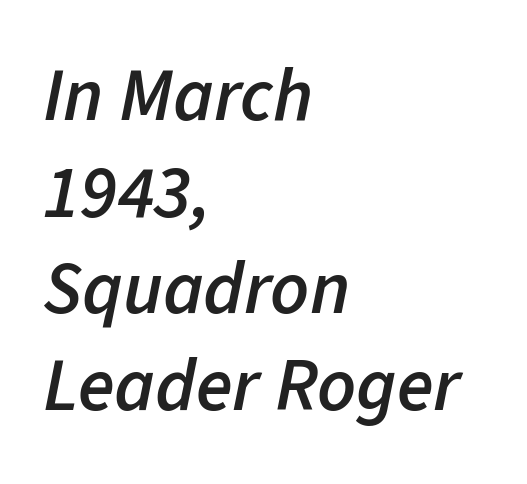
Look at the stroke-to-counter ratio: somewhat heavy, a semibold. The paragraph has a hard left edge and a soft right edge. Spacing verdict: proportional, widths tailored to each character. Whoever set this chose a conventional vertical rhythm.
